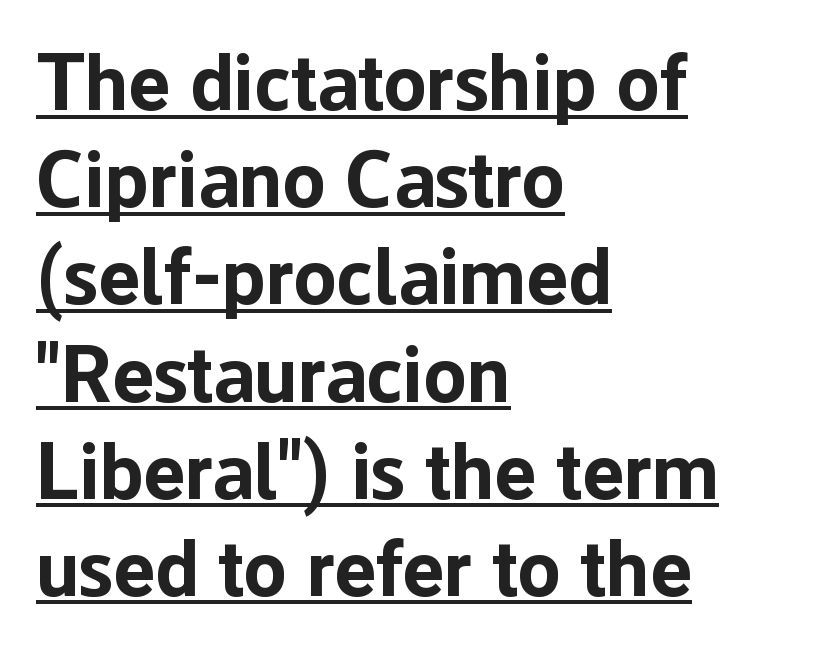
{"serif": "no", "italic": "no", "bold": "yes", "weight": "bold", "width": "normal", "stroke_contrast": "low", "x_height": "medium", "monospaced": "no", "underline": "yes", "align": "left", "line_spacing_ratio": 1.23, "letter_spacing": "normal", "letter_spacing_em": 0.0, "glyph_px": 79}
